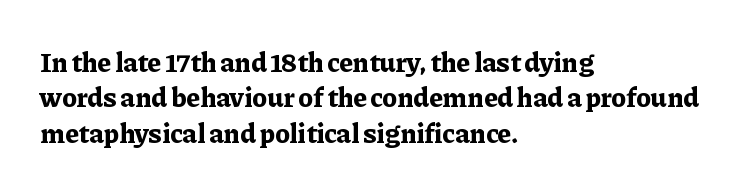
The image shows 28 px bold serif type, upright; set left-aligned, normal line spacing (1.26x), normal letter spacing, not underlined; low stroke contrast and a medium x-height.
